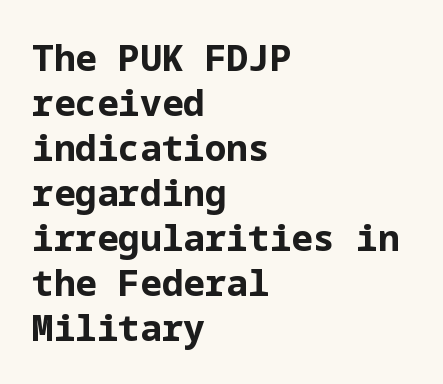
The image shows 36 px bold sans-serif type, upright; set left-aligned, normal line spacing (1.25x), normal letter spacing, not underlined; low stroke contrast and a medium x-height.
